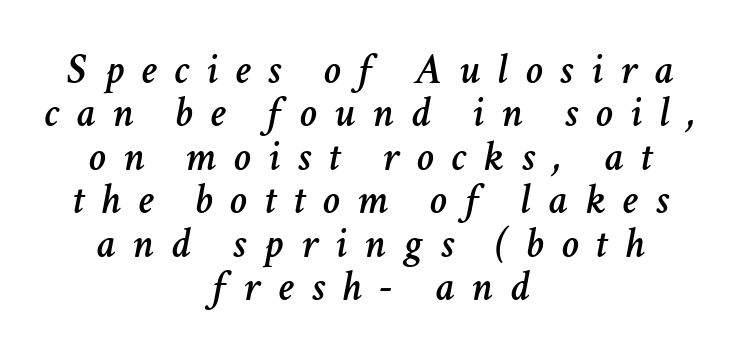
Compared with ordinary roman type, these characters are visibly tilted. In terms of letterspacing, this is a distinctly airy, spread setting. Proportional: the letters do not fall into vertical columns. Decoration check: the copy has no underline.
